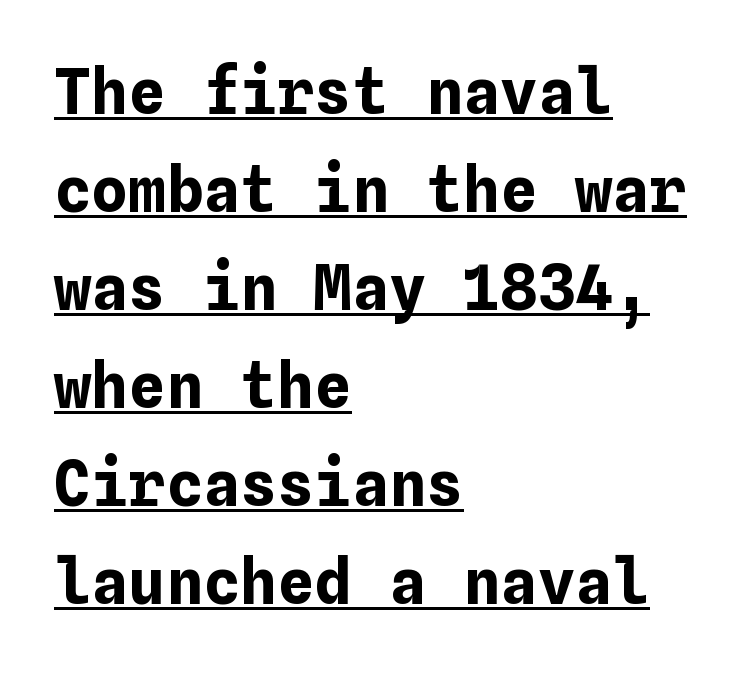
Q: Is the text bold? A: Yes.
Q: Is the text italic (slanted)? A: No, it is upright.
Q: Is the text underlined? A: Yes.
Q: How is the paragraph aligned? A: Left-aligned.
Q: Is the spacing between letters normal or unusually wide? A: Normal.
Q: Is the spacing between lines tight, normal or loose? A: Normal.
Q: Width (condensed, normal, or wide)? A: Normal.
Q: Stroke contrast? A: Low.
Q: x-height? A: Medium.
